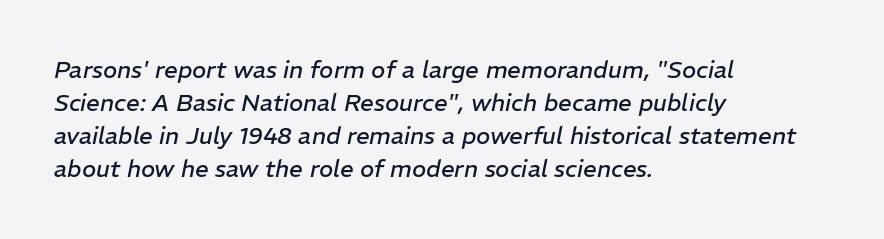
No chunkiness to these letters — they're not bold. Descender tails drop into unmarked territory. Observe the ordinary spacing: letters are neighbours, not strangers. Is there much room between lines? A standard amount, neither cramped nor airy. Compared with a centered layout, this one pins lines to the left instead.
